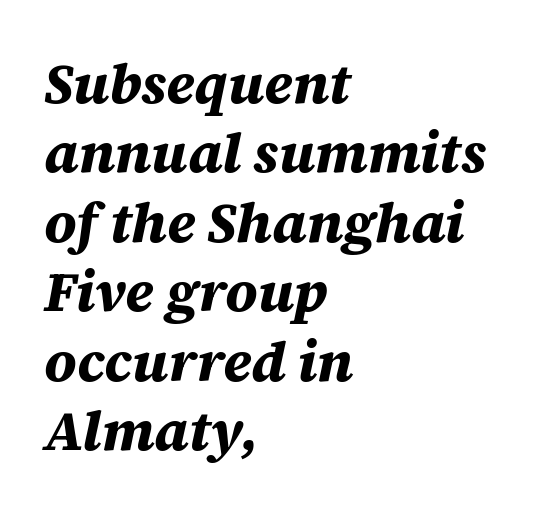
{"italic": "yes", "lean": "right", "slant_degrees": 12, "bold": "yes", "weight": "bold", "width": "normal", "stroke_contrast": "medium", "x_height": "large", "monospaced": "no", "underline": "no", "align": "left", "line_spacing_ratio": 1.24, "letter_spacing": "normal", "letter_spacing_em": 0.0, "glyph_px": 56}
